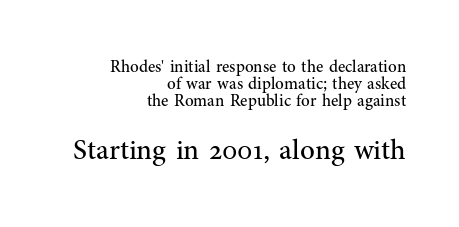
{"serif": "yes", "italic": "no", "bold": "no", "weight": "regular", "width": "normal", "stroke_contrast": "medium", "x_height": "medium", "monospaced": "no", "underline": "no", "align": "right", "line_spacing": "tight", "line_spacing_ratio": 1.0, "letter_spacing": "normal", "letter_spacing_em": 0.0, "larger_block": "second", "size_ratio": 1.71, "glyph_px": 29}
